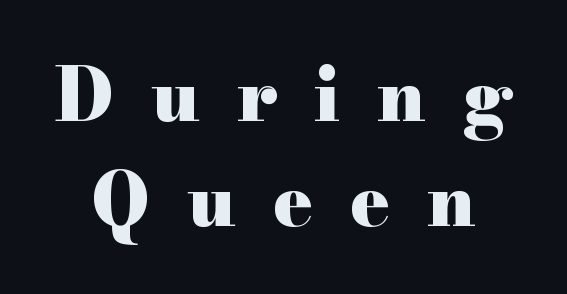
The tracking reads as deliberately expanded to a designer's eye. The rows are spaced the way most documents space them. Bold? Absolutely — the strokes are thick and heavy. Typographically, this falls in the serif category.
